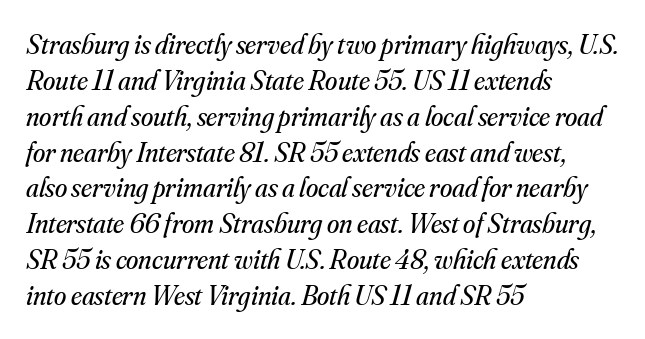
{"serif": "yes", "italic": "yes", "lean": "right", "slant_degrees": 16, "bold": "no", "weight": "regular", "width": "normal", "stroke_contrast": "medium", "x_height": "small", "monospaced": "no", "underline": "no", "align": "left", "line_spacing": "normal", "line_spacing_ratio": 1.28, "letter_spacing": "normal", "letter_spacing_em": 0.0, "glyph_px": 28}
